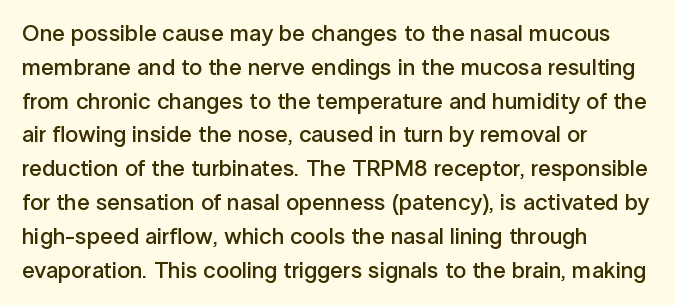
Q: Is the text bold? A: Semi-bold.
Q: Is the text italic (slanted)? A: No, it is upright.
Q: Is the text underlined? A: No.
Q: How is the paragraph aligned? A: Left-aligned.
Q: Is the spacing between letters normal or unusually wide? A: Normal.
Q: Is the spacing between lines tight, normal or loose? A: Normal.
